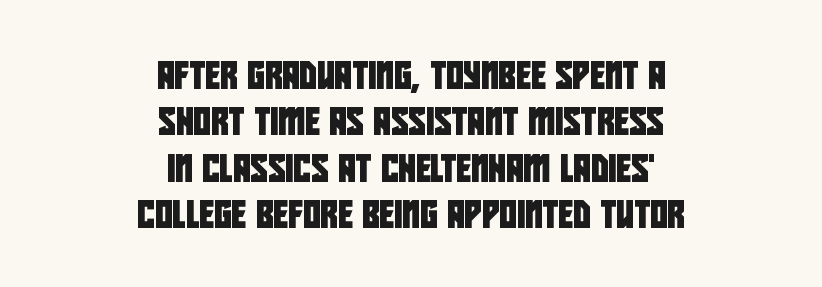
Q: Is the text underlined? A: No.
Q: How is the paragraph aligned? A: Centered.
Q: Is the spacing between letters normal or unusually wide? A: Normal.
